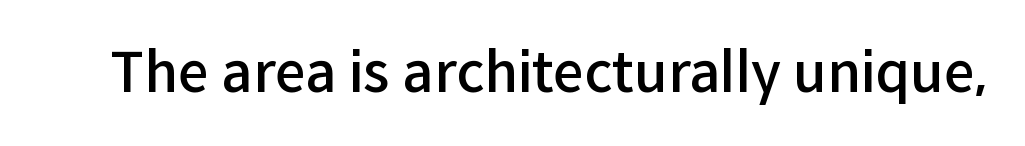
The image shows 55 px semibold sans-serif type, upright; set normal letter spacing, not underlined; low stroke contrast and a medium x-height.
